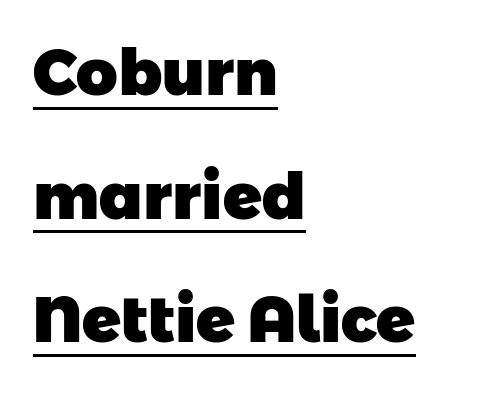
Q: Is the text bold? A: Yes.
Q: Is the typeface a serif or a sans-serif typeface? A: Sans-serif.
Q: Is the text underlined? A: Yes.
Q: How is the paragraph aligned? A: Left-aligned.
Q: Is the spacing between letters normal or unusually wide? A: Normal.
Q: Is the spacing between lines tight, normal or loose? A: Loose.
Q: Width (condensed, normal, or wide)? A: Normal.
Q: Stroke contrast? A: Low.
Q: x-height? A: Medium.
Q: Monospaced? A: No.
